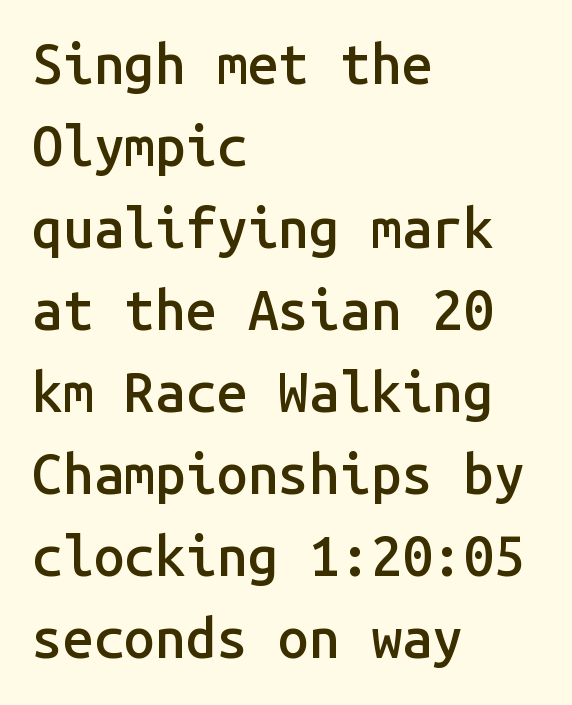
Q: Is the text bold? A: Semi-bold.
Q: Is the text italic (slanted)? A: No, it is upright.
Q: Is the typeface a serif or a sans-serif typeface? A: Sans-serif.
Q: Is the text underlined? A: No.
Q: How is the paragraph aligned? A: Left-aligned.
Q: Is the spacing between letters normal or unusually wide? A: Normal.
Q: Is the spacing between lines tight, normal or loose? A: Normal.
Q: Width (condensed, normal, or wide)? A: Normal.
Q: Stroke contrast? A: Low.
Q: x-height? A: Medium.
Q: Monospaced? A: Yes.
